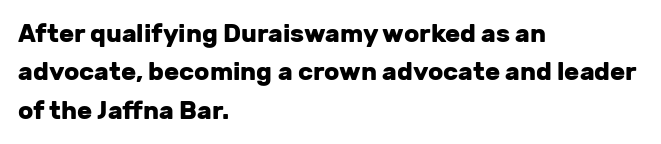
Q: Is the text bold? A: Yes.
Q: Is the text italic (slanted)? A: No, it is upright.
Q: Is the text underlined? A: No.
Q: How is the paragraph aligned? A: Left-aligned.
Q: Is the spacing between letters normal or unusually wide? A: Normal.
Q: Is the spacing between lines tight, normal or loose? A: Normal.
